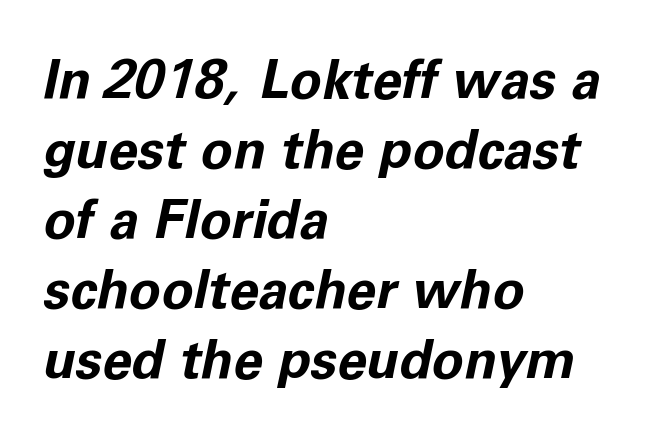
{"italic": "yes", "lean": "right", "slant_degrees": 11, "bold": "yes", "weight": "bold", "width": "normal", "stroke_contrast": "low", "x_height": "medium", "monospaced": "no", "underline": "no", "align": "left", "line_spacing": "normal", "line_spacing_ratio": 1.32, "letter_spacing": "normal", "letter_spacing_em": 0.0, "glyph_px": 53}
